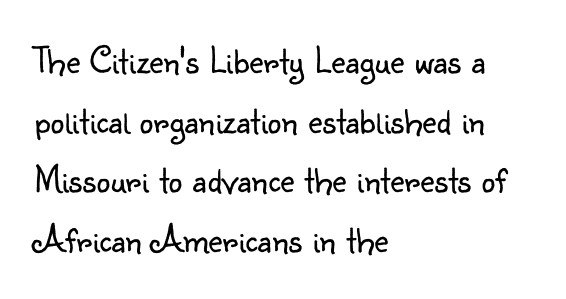
{"serif": "no", "italic": "no", "bold": "no", "weight": "light", "width": "normal", "stroke_contrast": "low", "x_height": "small", "monospaced": "no", "underline": "no", "align": "left", "line_spacing": "normal", "line_spacing_ratio": 1.53, "letter_spacing": "normal", "letter_spacing_em": 0.0, "glyph_px": 39}
